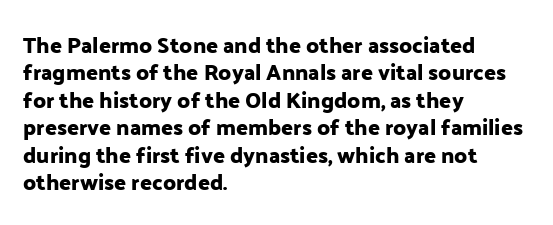
Letter spacing: default. Words float on clear page, feet unadorned. Every stem runs plumb, perpendicular to the baseline. Is there much room between lines? A standard amount, neither cramped nor airy. Reading down the block, your eye returns to a fixed left position each line.
